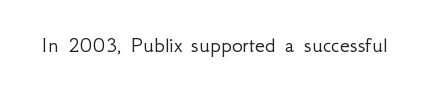
{"italic": "no", "bold": "no", "underline": "no", "letter_spacing": "normal", "letter_spacing_em": 0.0, "glyph_px": 23}
